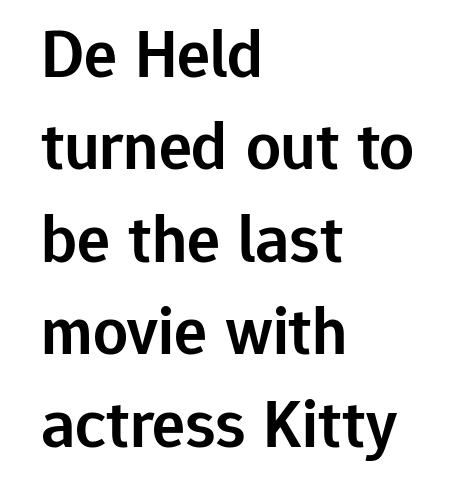
A bit beefed up — I'd call it semibold rather than bold. You could not count columns in this text — the font is proportionally spaced. Every row of glyphs begins at an identical x-position on the left. Decoration check: the copy has no underline. If you measured baseline to baseline, you'd find a middling distance.
